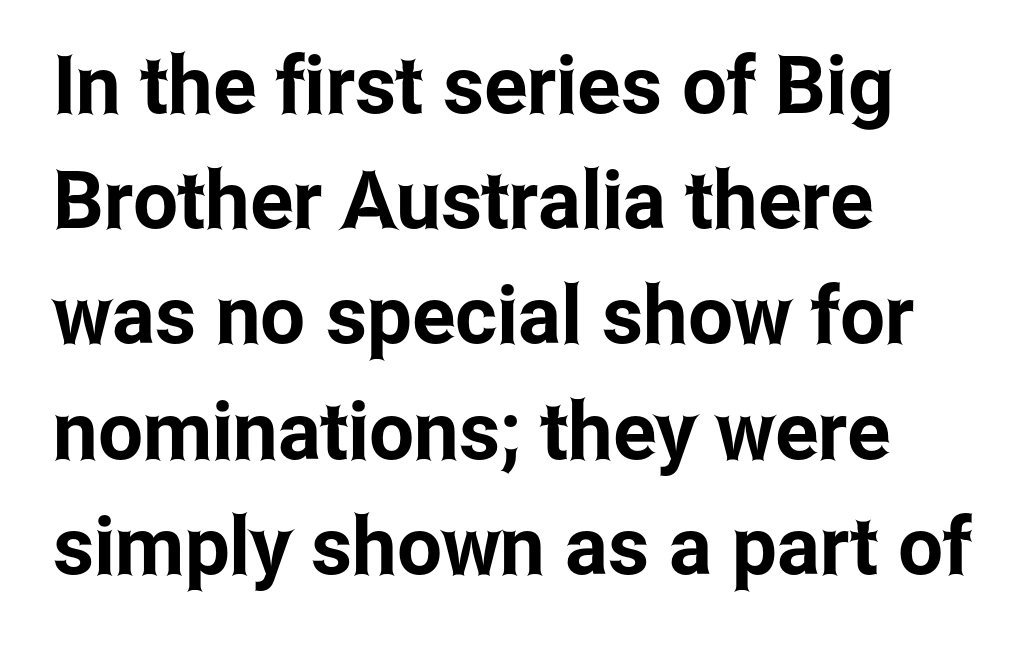
Q: Is the text italic (slanted)? A: No, it is upright.
Q: Is the typeface a serif or a sans-serif typeface? A: Sans-serif.
Q: Is the text underlined? A: No.
Q: How is the paragraph aligned? A: Left-aligned.
Q: Is the spacing between letters normal or unusually wide? A: Normal.
Q: Is the spacing between lines tight, normal or loose? A: Normal.
Q: Width (condensed, normal, or wide)? A: Condensed.
Q: Stroke contrast? A: Low.
Q: x-height? A: Medium.
Q: Monospaced? A: No.
